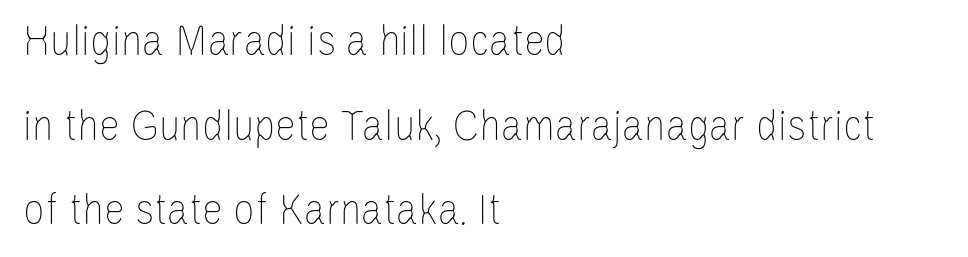
{"italic": "no", "bold": "no", "weight": "thin", "width": "condensed", "stroke_contrast": "low", "x_height": "large", "monospaced": "no", "underline": "no", "align": "left", "line_spacing_ratio": 1.8, "letter_spacing": "normal", "letter_spacing_em": 0.0, "glyph_px": 47}
